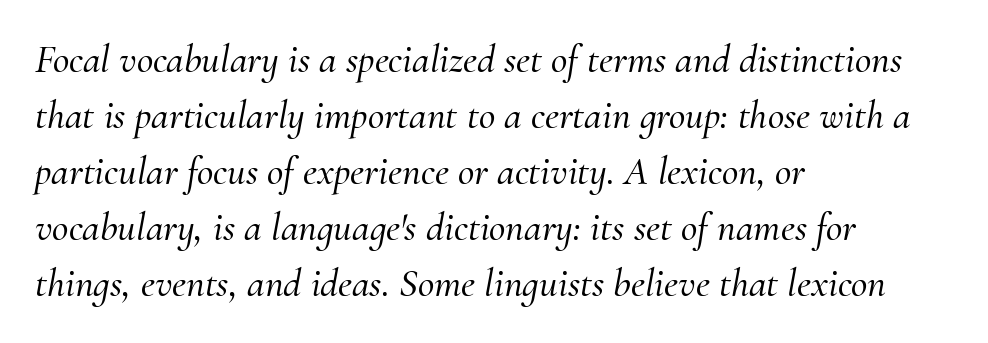
Q: Is the text italic (slanted)? A: Yes, it leans right by about 10 degrees.
Q: Is the typeface a serif or a sans-serif typeface? A: Serif.
Q: Is the text underlined? A: No.
Q: How is the paragraph aligned? A: Left-aligned.
Q: Is the spacing between letters normal or unusually wide? A: Normal.
Q: Is the spacing between lines tight, normal or loose? A: Normal.
Q: Width (condensed, normal, or wide)? A: Normal.
Q: Stroke contrast? A: Medium.
Q: x-height? A: Small.
Q: Monospaced? A: No.
